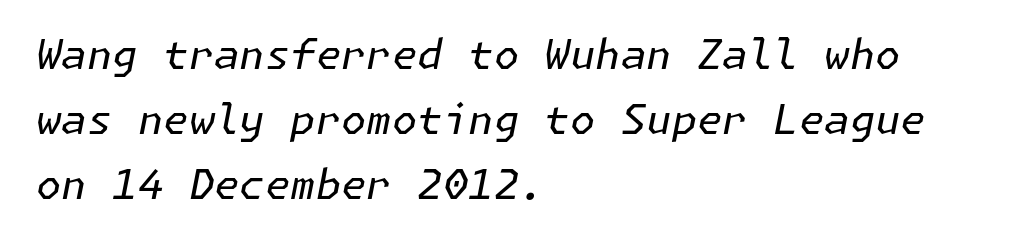
Q: Is the text bold? A: No.
Q: Is the text italic (slanted)? A: Yes, it leans right by about 11 degrees.
Q: Is the text underlined? A: No.
Q: How is the paragraph aligned? A: Left-aligned.
Q: Is the spacing between letters normal or unusually wide? A: Normal.
Q: Is the spacing between lines tight, normal or loose? A: Normal.
Q: Width (condensed, normal, or wide)? A: Normal.
Q: Stroke contrast? A: Low.
Q: x-height? A: Medium.
